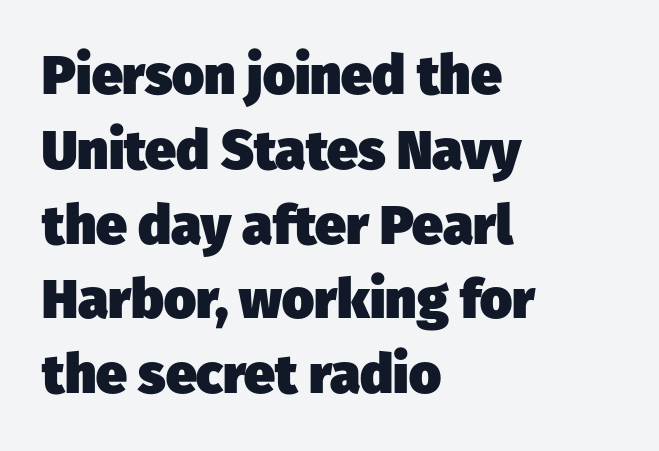
The gaps between neighbouring characters are ordinary and unremarkable. The line-height multiplier appears to be the usual default. The characters display no serif detailing; their extremities are plain. Type without underlining. The face used here is proportionally spaced, like ordinary book or web type. Each glyph is drawn with heavy, bold strokes.
